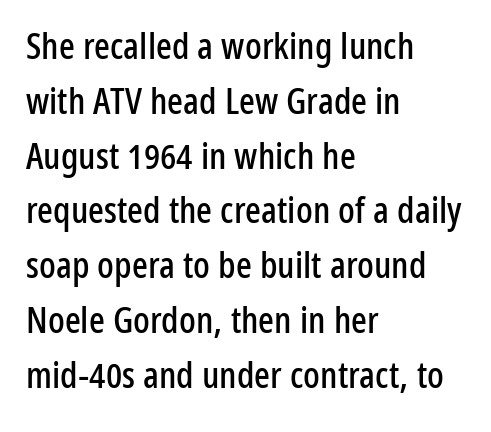
The image shows 37 px condensed sans-serif type, upright; set left-aligned, normal line spacing (1.48x), normal letter spacing, not underlined; low stroke contrast and a medium x-height.
